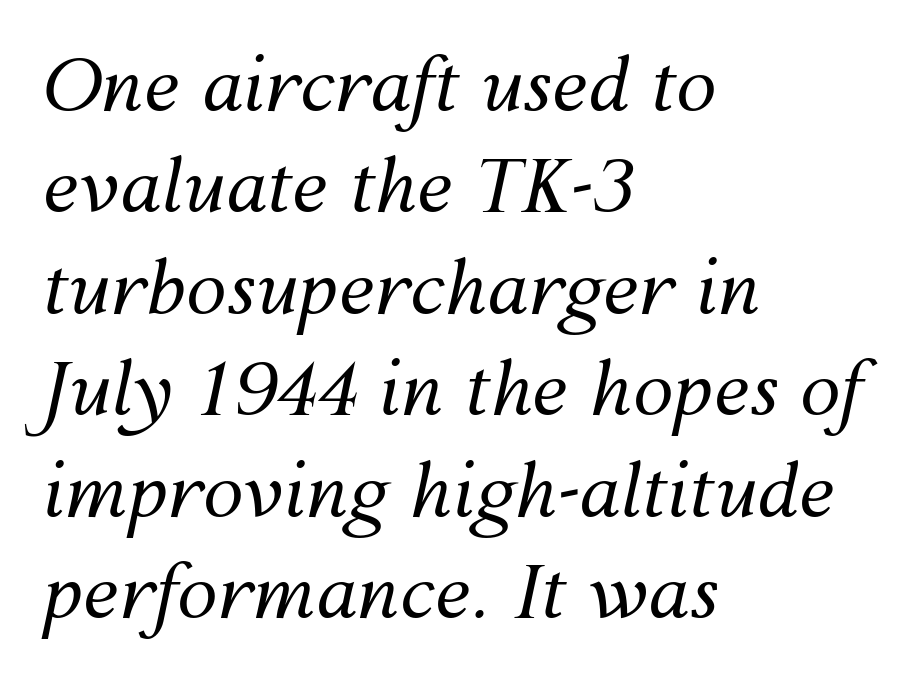
The image shows 73 px regular-weight type, italic (leaning right); set left-aligned, normal line spacing (1.39x), normal letter spacing, not underlined; medium stroke contrast and a medium x-height.
